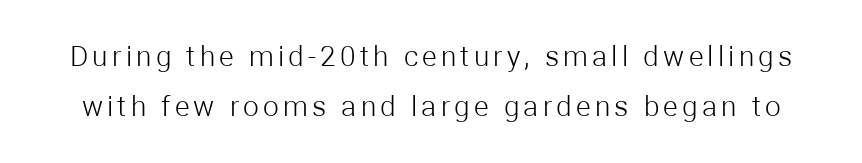
The image shows 28 px light sans-serif type, upright; set line spacing 1.77x, not underlined; low stroke contrast and a medium x-height.
